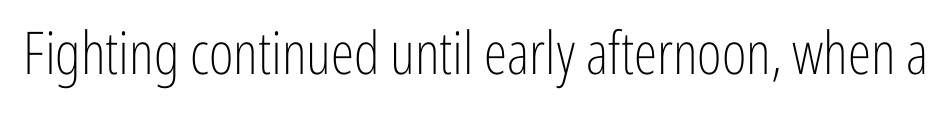
Is this a sans? Yes — the strokes have no serifs. The letters advance in unequal steps, a hallmark of proportional type. Type without underlining. Stroke thickness stays within the range of a standard reading face or lighter.
